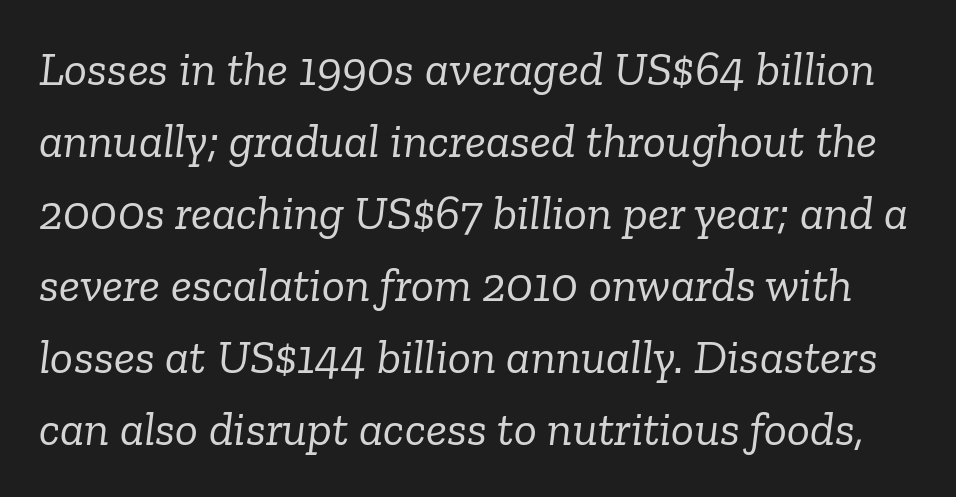
{"serif": "yes", "italic": "yes", "lean": "right", "slant_degrees": 6, "bold": "no", "weight": "light", "width": "normal", "stroke_contrast": "low", "x_height": "medium", "monospaced": "no", "underline": "no", "line_spacing": "normal", "line_spacing_ratio": 1.5, "letter_spacing": "normal", "letter_spacing_em": 0.0, "glyph_px": 48}
